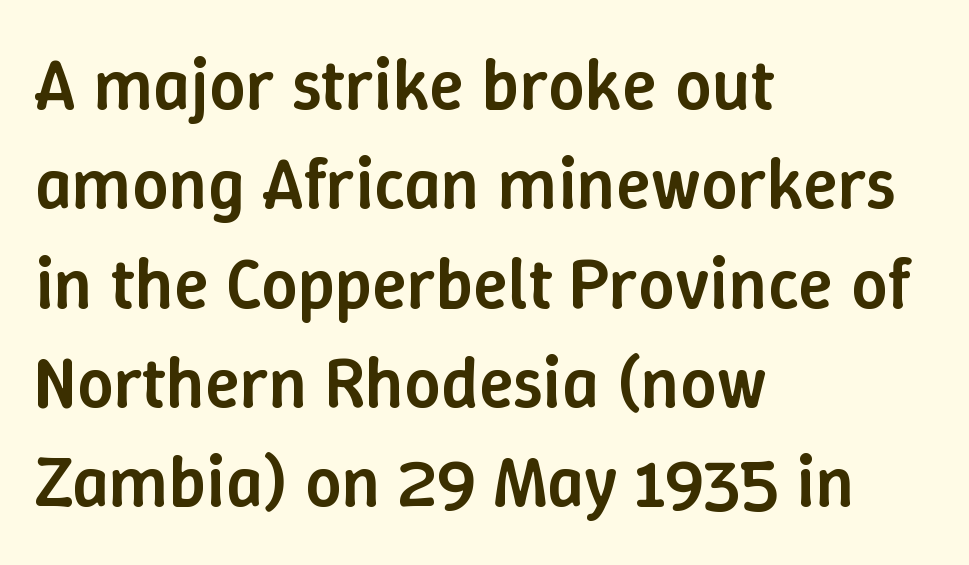
The image shows 72 px semibold type, upright; set left-aligned, normal line spacing (1.38x), normal letter spacing, not underlined; low stroke contrast and a medium x-height.
